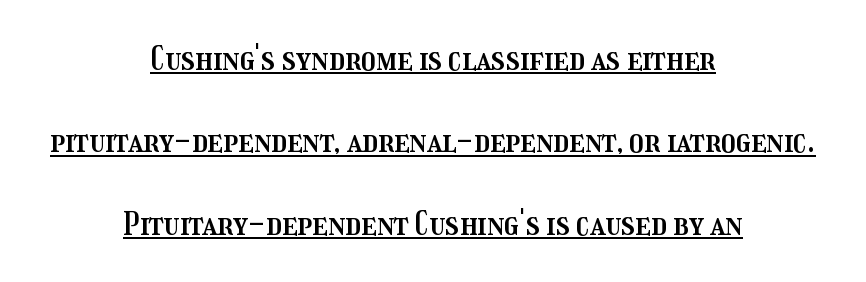
The typesetter chose a symmetrical, centered arrangement here. You could not count columns in this text — the font is proportionally spaced. The lettering holds an erect, upright posture throughout. The glyphs are accompanied by a horizontal stroke just below them.
